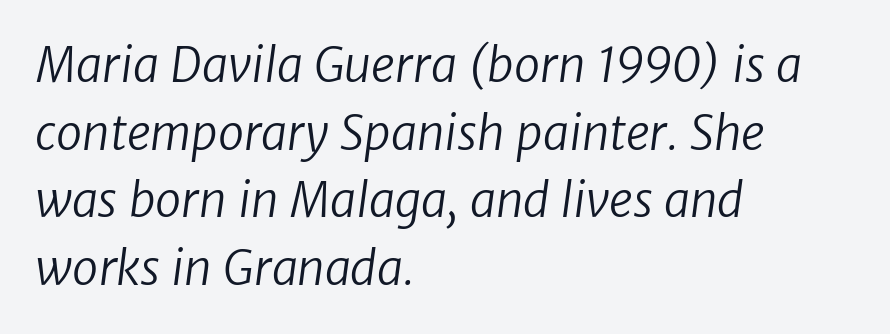
The image shows 47 px regular-weight sans-serif type; set left-aligned, normal line spacing (1.44x), normal letter spacing, not underlined; low stroke contrast and a medium x-height.
